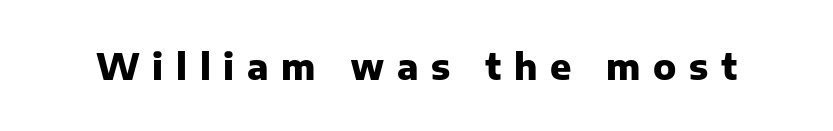
Q: Is the text bold? A: Yes.
Q: Is the text italic (slanted)? A: No, it is upright.
Q: Is the typeface a serif or a sans-serif typeface? A: Sans-serif.
Q: Is the text underlined? A: No.
Q: Is the spacing between letters normal or unusually wide? A: Unusually wide.
Q: Width (condensed, normal, or wide)? A: Normal.
Q: Stroke contrast? A: Low.
Q: x-height? A: Medium.
Q: Monospaced? A: No.
